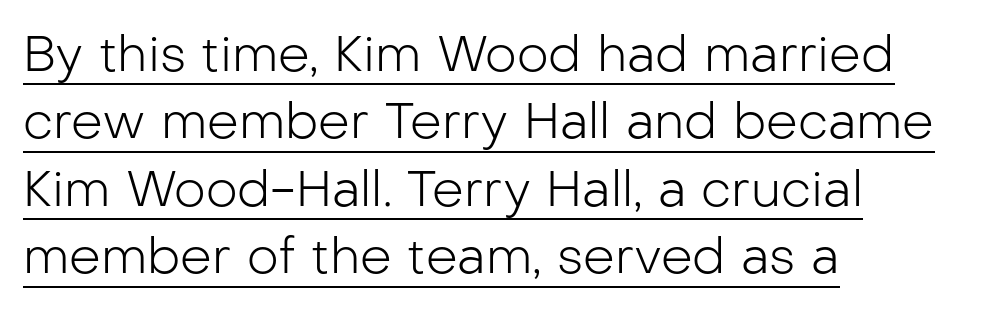
{"serif": "no", "italic": "no", "bold": "no", "weight": "light", "width": "normal", "stroke_contrast": "low", "x_height": "medium", "monospaced": "no", "underline": "yes", "align": "left", "line_spacing": "normal", "line_spacing_ratio": 1.35, "letter_spacing": "normal", "letter_spacing_em": 0.0, "glyph_px": 50}
